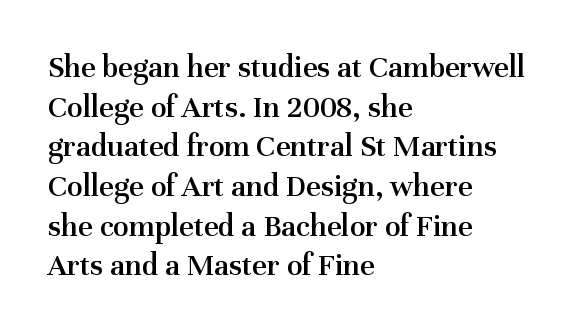
Q: Is the text bold? A: Semi-bold.
Q: Is the text italic (slanted)? A: No, it is upright.
Q: Is the typeface a serif or a sans-serif typeface? A: Serif.
Q: Is the text underlined? A: No.
Q: How is the paragraph aligned? A: Left-aligned.
Q: Is the spacing between letters normal or unusually wide? A: Normal.
Q: Width (condensed, normal, or wide)? A: Normal.
Q: Stroke contrast? A: Medium.
Q: x-height? A: Medium.
Q: Monospaced? A: No.
